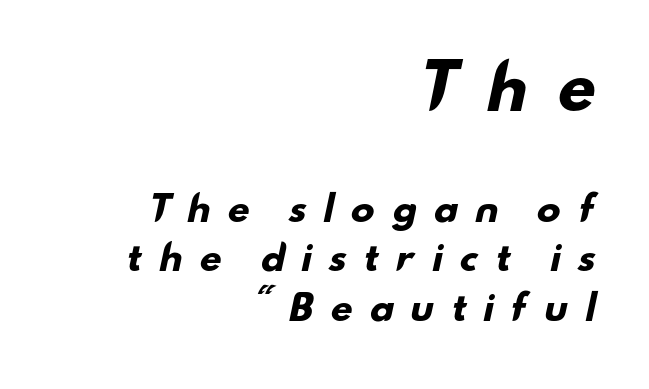
{"serif": "no", "bold": "yes", "weight": "heavy", "width": "wide", "stroke_contrast": "low", "x_height": "small", "monospaced": "no", "underline": "no", "align": "right", "line_spacing": "normal", "line_spacing_ratio": 1.41, "letter_spacing": "wide", "letter_spacing_em": 0.45, "larger_block": "first", "size_ratio": 1.74, "glyph_px": 61}
